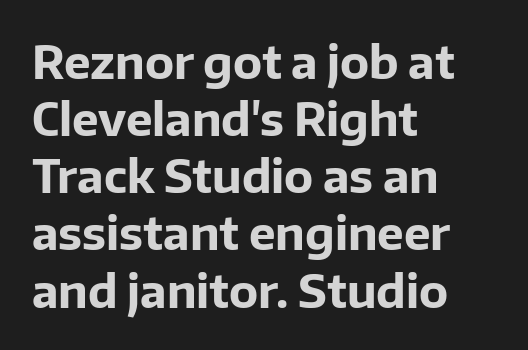
{"serif": "no", "italic": "no", "bold": "yes", "weight": "bold", "width": "normal", "stroke_contrast": "low", "x_height": "medium", "monospaced": "no", "underline": "no", "align": "left", "line_spacing": "normal", "line_spacing_ratio": 1.27, "letter_spacing": "normal", "letter_spacing_em": 0.0, "glyph_px": 45}
